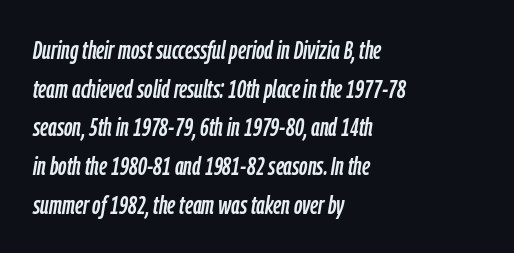
{"italic": "yes", "lean": "right", "slant_degrees": 9, "underline": "no", "align": "left", "line_spacing": "normal", "line_spacing_ratio": 1.49, "letter_spacing": "normal", "letter_spacing_em": 0.0, "glyph_px": 26}
